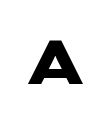
Q: Is the text bold? A: Yes.
Q: Is the text italic (slanted)? A: No, it is upright.
Q: Is the typeface a serif or a sans-serif typeface? A: Sans-serif.
Q: Is the text underlined? A: No.
Q: Is the spacing between letters normal or unusually wide? A: Unusually wide.
Q: Width (condensed, normal, or wide)? A: Wide.
Q: Stroke contrast? A: Low.
Q: x-height? A: Medium.
